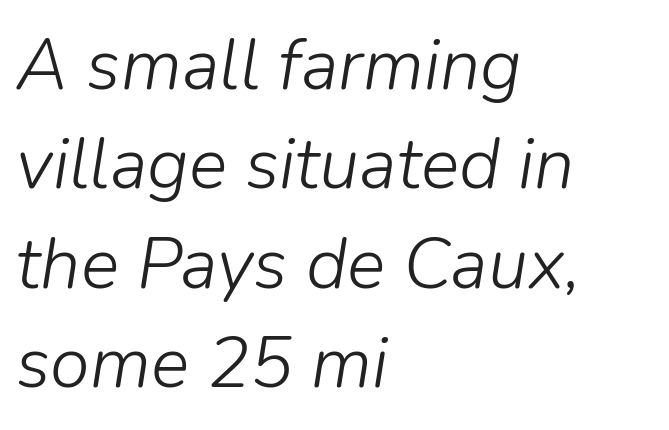
{"italic": "yes", "lean": "right", "slant_degrees": 9, "bold": "no", "weight": "light", "width": "normal", "stroke_contrast": "low", "x_height": "medium", "monospaced": "no", "underline": "no", "align": "left", "line_spacing": "normal", "line_spacing_ratio": 1.38, "letter_spacing": "normal", "letter_spacing_em": 0.0, "glyph_px": 72}
